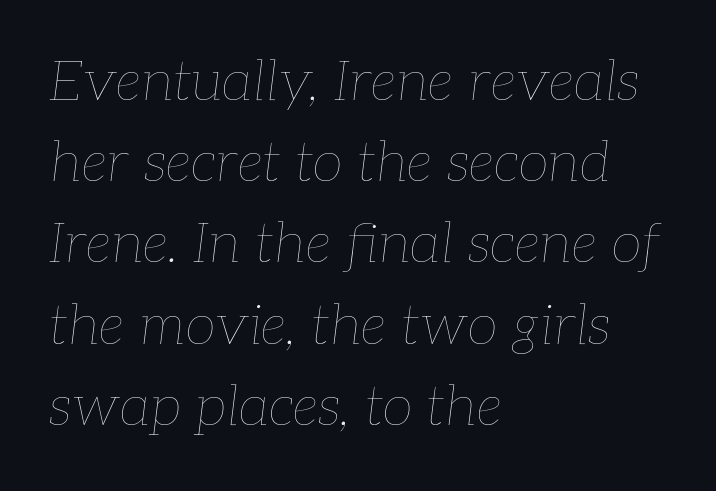
Q: Is the text bold? A: No.
Q: Is the text italic (slanted)? A: Yes, it leans right by about 7 degrees.
Q: Is the text underlined? A: No.
Q: How is the paragraph aligned? A: Left-aligned.
Q: Is the spacing between letters normal or unusually wide? A: Normal.
Q: Is the spacing between lines tight, normal or loose? A: Normal.
Q: Width (condensed, normal, or wide)? A: Normal.
Q: Stroke contrast? A: Low.
Q: x-height? A: Medium.
Q: Monospaced? A: No.
